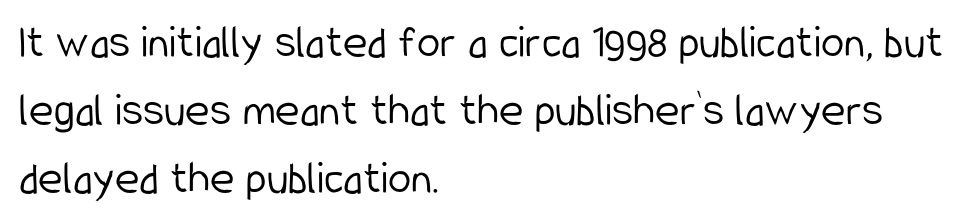
The image shows 47 px light, condensed sans-serif type, upright; set left-aligned, normal line spacing (1.45x), normal letter spacing, not underlined; low stroke contrast and a medium x-height.
